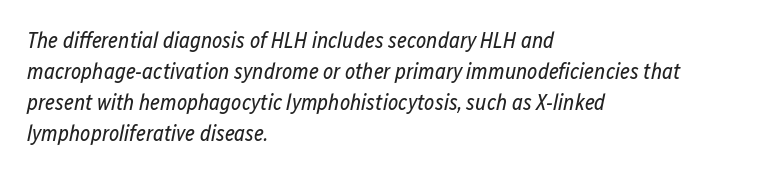
Q: Is the text bold? A: No.
Q: Is the text italic (slanted)? A: Yes, it leans right by about 12 degrees.
Q: Is the text underlined? A: No.
Q: How is the paragraph aligned? A: Left-aligned.
Q: Is the spacing between letters normal or unusually wide? A: Normal.
Q: Is the spacing between lines tight, normal or loose? A: Normal.
